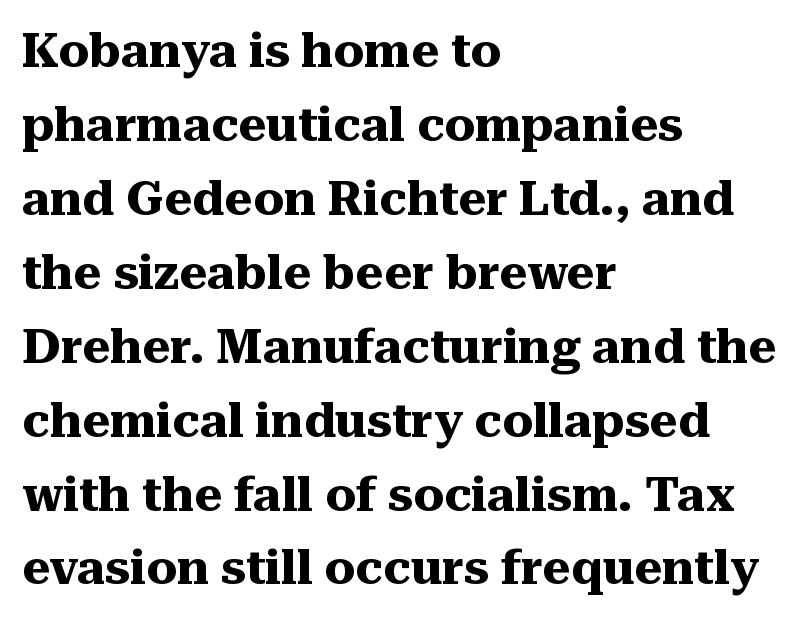
Character widths vary here, with narrow letters taking less room than wide ones. Every stem runs plumb, perpendicular to the baseline. The setting favours the left margin, as ordinary paragraphs usually do. Classification — serif.
